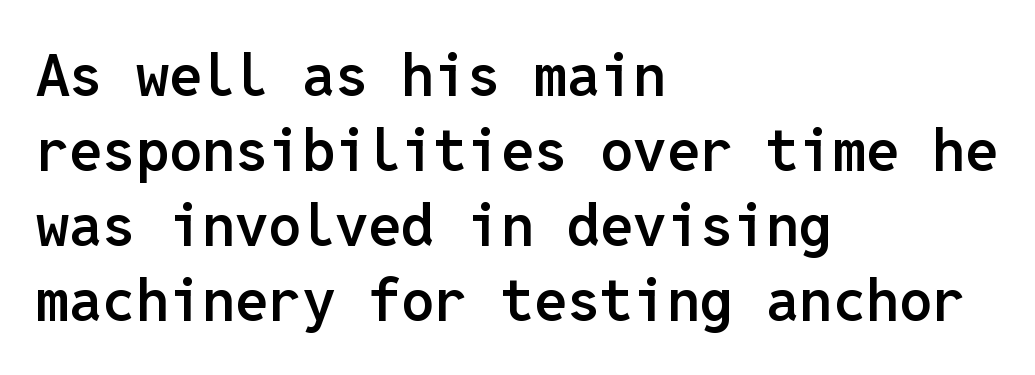
Q: Is the text bold? A: Semi-bold.
Q: Is the text italic (slanted)? A: No, it is upright.
Q: Is the typeface a serif or a sans-serif typeface? A: Sans-serif.
Q: Is the text underlined? A: No.
Q: How is the paragraph aligned? A: Left-aligned.
Q: Is the spacing between letters normal or unusually wide? A: Normal.
Q: Is the spacing between lines tight, normal or loose? A: Normal.
Q: Width (condensed, normal, or wide)? A: Normal.
Q: Stroke contrast? A: Low.
Q: x-height? A: Medium.
Q: Monospaced? A: Yes.
